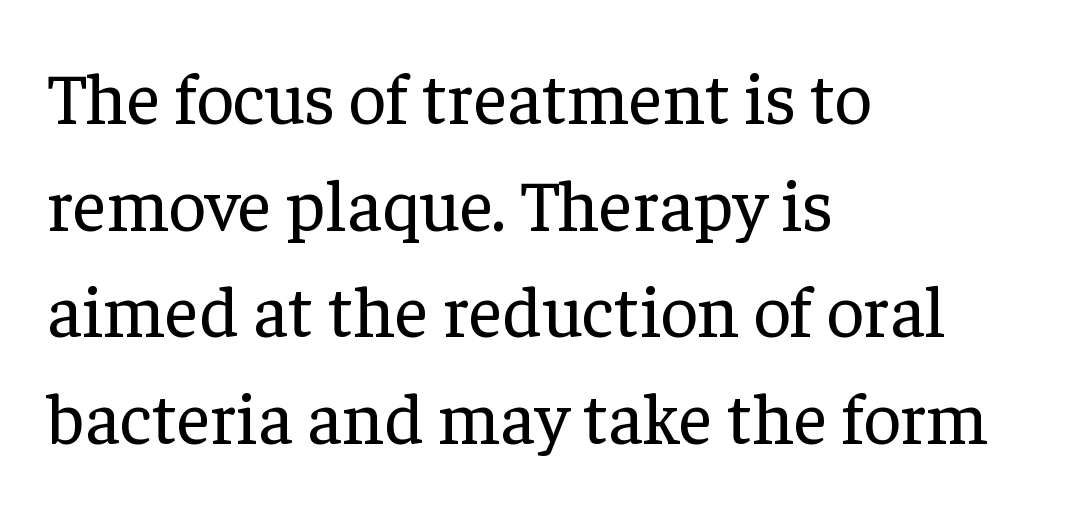
No chunkiness to these letters — they're not bold. No word sits above an underline. The rendering uses natural spacing where letterforms have individual widths. If you drew a line through each stem, it would be perfectly vertical.
